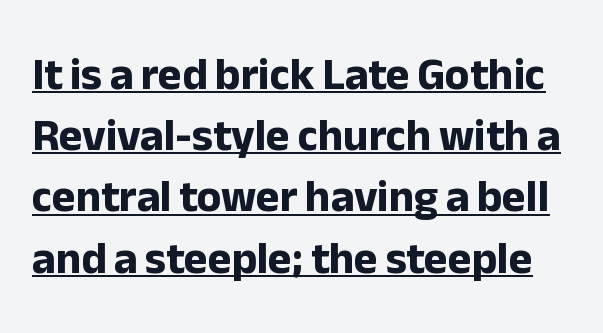
{"serif": "no", "italic": "no", "bold": "yes", "weight": "bold", "width": "normal", "stroke_contrast": "low", "x_height": "medium", "monospaced": "no", "underline": "yes", "line_spacing": "normal", "line_spacing_ratio": 1.36, "letter_spacing": "normal", "letter_spacing_em": 0.0, "glyph_px": 45}
